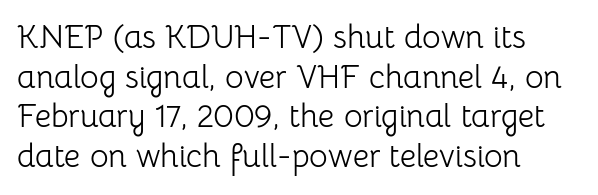
The image shows 32 px light sans-serif type, upright; set left-aligned, line spacing 1.24x, normal letter spacing, not underlined; low stroke contrast and a medium x-height.
